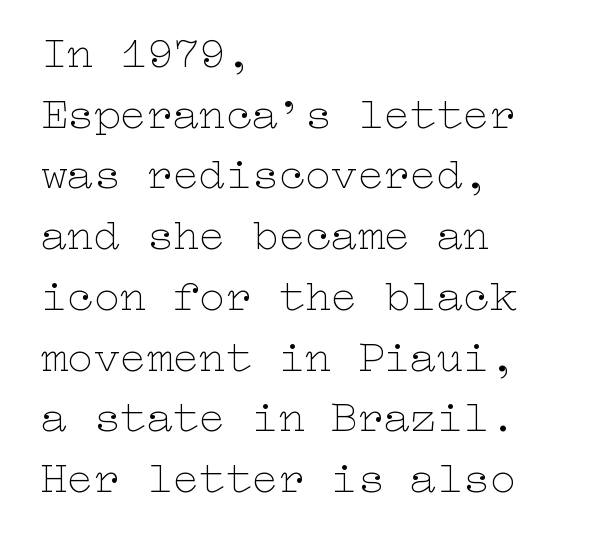
{"italic": "no", "bold": "no", "weight": "thin", "width": "wide", "stroke_contrast": "low", "x_height": "medium", "underline": "no", "align": "left", "line_spacing": "normal", "line_spacing_ratio": 1.38, "letter_spacing": "normal", "letter_spacing_em": 0.0, "glyph_px": 44}
